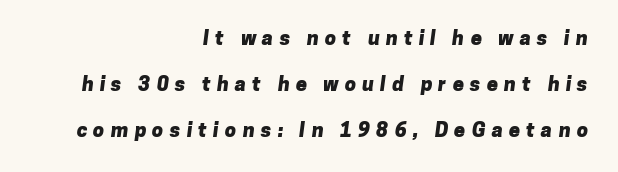
{"bold": "yes", "underline": "no", "align": "right", "line_spacing": "loose", "line_spacing_ratio": 2.29, "letter_spacing": "wide", "letter_spacing_em": 0.31, "glyph_px": 20}
